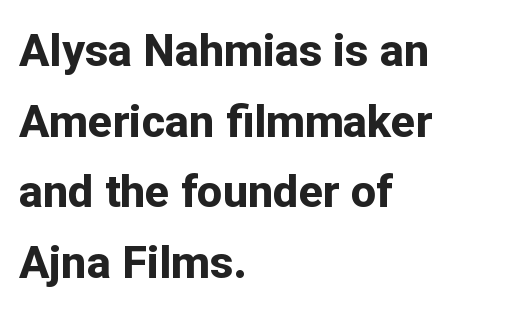
Q: Is the text bold? A: Yes.
Q: Is the text italic (slanted)? A: No, it is upright.
Q: Is the typeface a serif or a sans-serif typeface? A: Sans-serif.
Q: Is the text underlined? A: No.
Q: How is the paragraph aligned? A: Left-aligned.
Q: Is the spacing between letters normal or unusually wide? A: Normal.
Q: Is the spacing between lines tight, normal or loose? A: Normal.
Q: Width (condensed, normal, or wide)? A: Normal.
Q: Stroke contrast? A: Low.
Q: x-height? A: Medium.
Q: Monospaced? A: No.
